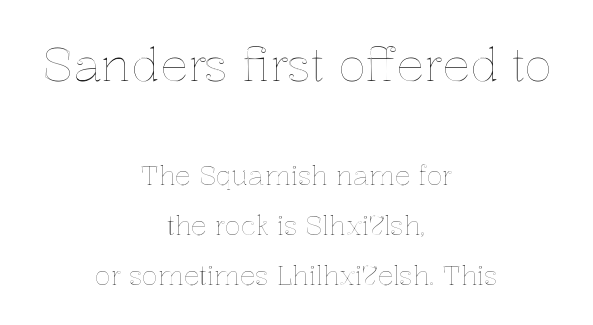
Quick note: interline space is abundant. The type sits square on the baseline with zero lean. Character widths vary here, with narrow letters taking less room than wide ones. Larger block? The one above; the one below is distinctly smaller. Just letters on the line, the space beneath them empty.
